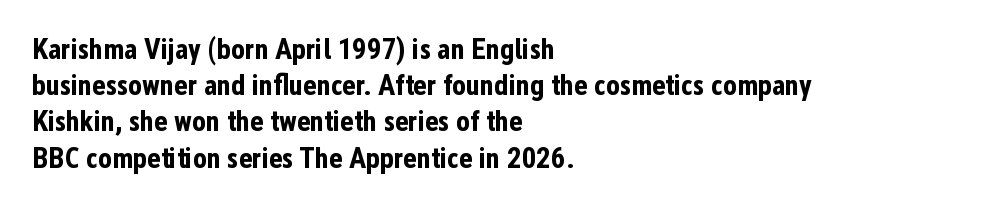
{"serif": "no", "italic": "no", "bold": "yes", "weight": "bold", "width": "condensed", "stroke_contrast": "low", "x_height": "medium", "monospaced": "no", "underline": "no", "align": "left", "line_spacing": "normal", "line_spacing_ratio": 1.25, "letter_spacing": "normal", "letter_spacing_em": 0.0, "glyph_px": 29}
